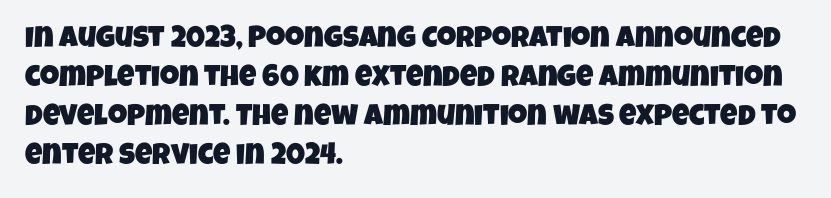
{"serif": "no", "width": "condensed", "stroke_contrast": "low", "x_height": "large", "monospaced": "no", "underline": "no", "align": "left", "line_spacing": "normal", "line_spacing_ratio": 1.3, "letter_spacing": "normal", "letter_spacing_em": 0.0, "glyph_px": 30}
